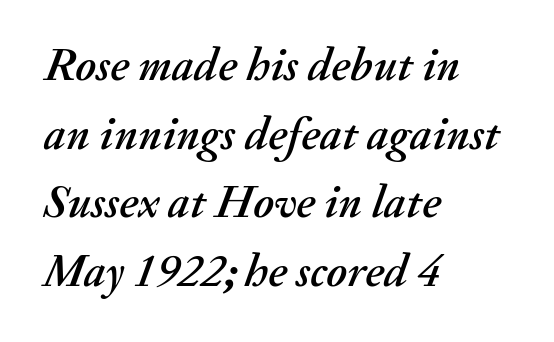
{"italic": "yes", "lean": "right", "slant_degrees": 20, "width": "normal", "stroke_contrast": "medium", "x_height": "small", "monospaced": "no", "underline": "no", "align": "left", "line_spacing": "normal", "line_spacing_ratio": 1.46, "letter_spacing": "normal", "letter_spacing_em": 0.0, "glyph_px": 47}
